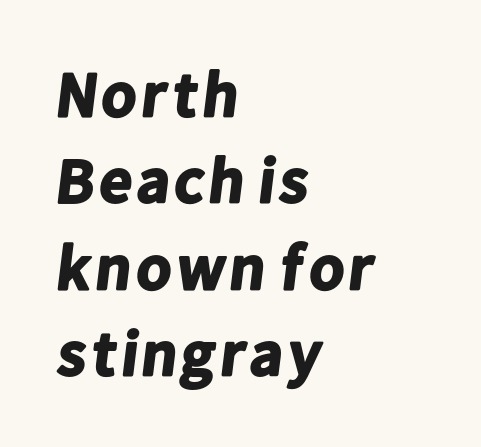
Q: Is the text bold? A: Yes.
Q: Is the typeface a serif or a sans-serif typeface? A: Sans-serif.
Q: Is the text underlined? A: No.
Q: How is the paragraph aligned? A: Left-aligned.
Q: Is the spacing between letters normal or unusually wide? A: Normal.
Q: Is the spacing between lines tight, normal or loose? A: Normal.
Q: Width (condensed, normal, or wide)? A: Normal.
Q: Stroke contrast? A: Low.
Q: x-height? A: Medium.
Q: Monospaced? A: No.
